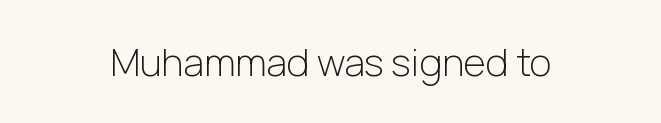
{"serif": "no", "italic": "no", "bold": "no", "weight": "light", "width": "normal", "stroke_contrast": "low", "x_height": "medium", "monospaced": "no", "underline": "no", "align": "center", "letter_spacing": "normal", "letter_spacing_em": 0.0, "glyph_px": 38}
